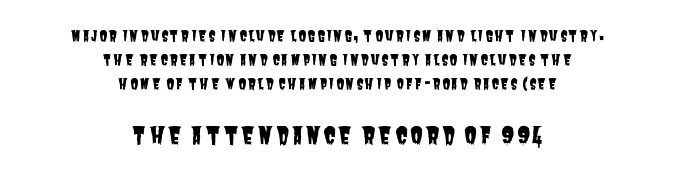
Q: Is the text underlined? A: No.
Q: How is the paragraph aligned? A: Centered.
Q: Is the spacing between lines tight, normal or loose? A: Normal.
Q: Which block of text is set in a larger size, the first (top) or the second (bottom)? A: The second (bottom) one.
